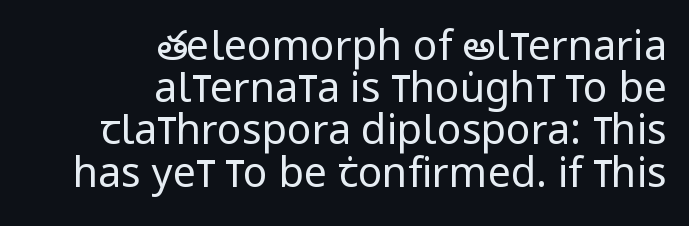
{"serif": "no", "italic": "no", "bold": "no", "weight": "regular", "width": "condensed", "stroke_contrast": "low", "x_height": "large", "monospaced": "no", "underline": "no", "align": "right", "line_spacing": "tight", "line_spacing_ratio": 1.03, "letter_spacing": "normal", "letter_spacing_em": 0.0, "glyph_px": 41}
